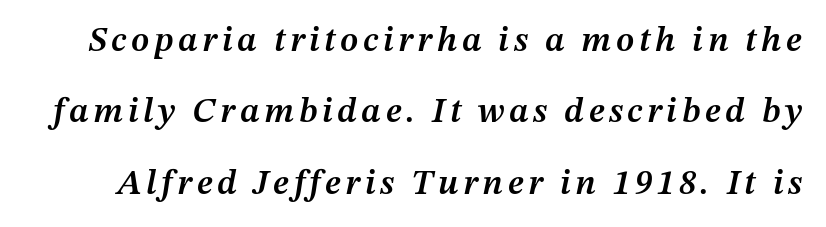
Q: Is the text bold? A: Semi-bold.
Q: Is the text italic (slanted)? A: Yes, it leans right by about 12 degrees.
Q: Is the text underlined? A: No.
Q: Is the spacing between lines tight, normal or loose? A: Loose.
Q: Width (condensed, normal, or wide)? A: Normal.
Q: Stroke contrast? A: Medium.
Q: x-height? A: Medium.
Q: Monospaced? A: No.
